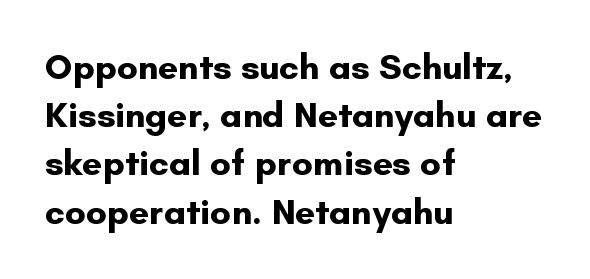
{"serif": "no", "italic": "no", "bold": "yes", "weight": "bold", "width": "normal", "stroke_contrast": "low", "x_height": "small", "monospaced": "no", "underline": "no", "align": "left", "line_spacing": "normal", "line_spacing_ratio": 1.34, "letter_spacing": "normal", "letter_spacing_em": 0.0, "glyph_px": 36}
